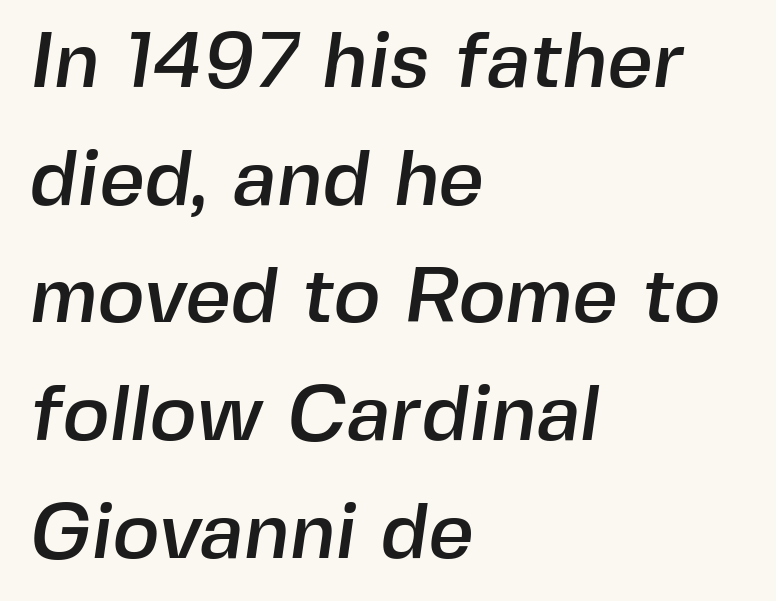
Nothing unusual about the tracking: characters are spaced as the font intends. Unlike a traditional serif, this face leaves its strokes unadorned. The paragraph has a hard left edge and a soft right edge. The designer left line spacing at the default. The passage shown is typed in a proportional face where columns would drift.
